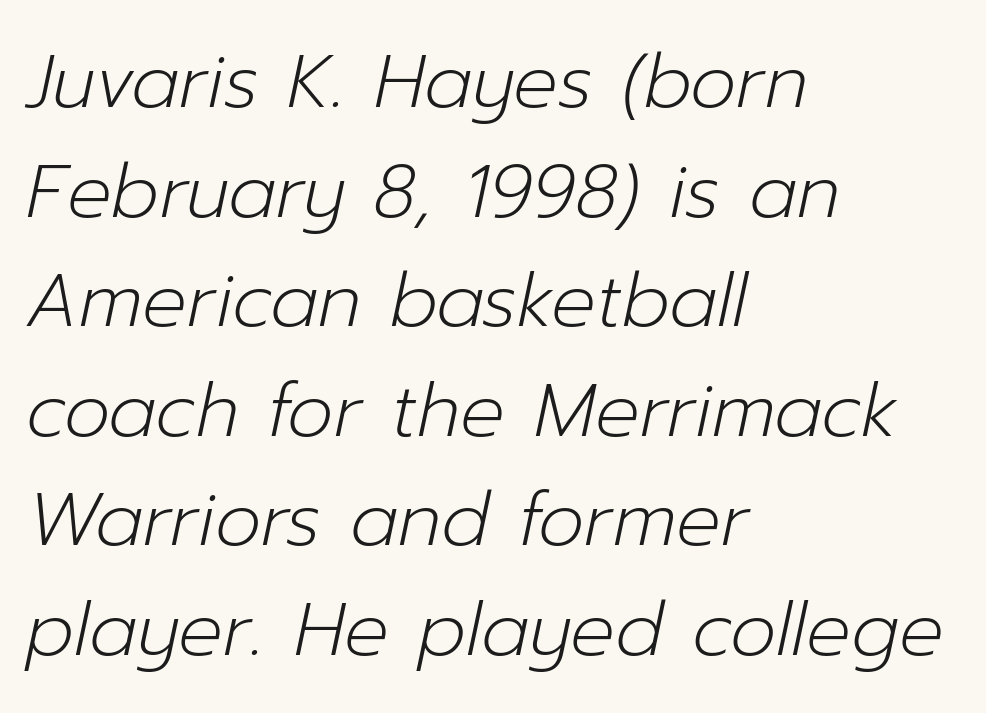
{"italic": "yes", "lean": "right", "slant_degrees": 12, "bold": "no", "weight": "light", "width": "normal", "stroke_contrast": "low", "x_height": "medium", "monospaced": "no", "underline": "no", "align": "left", "line_spacing": "normal", "line_spacing_ratio": 1.48, "letter_spacing": "normal", "letter_spacing_em": 0.0, "glyph_px": 74}
